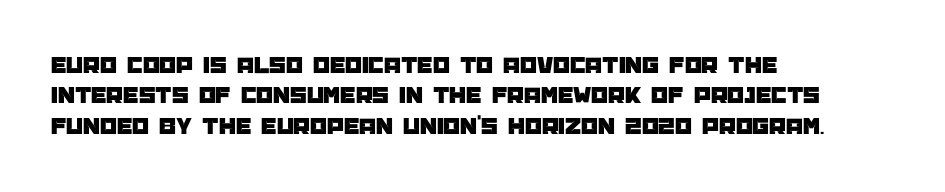
{"italic": "no", "underline": "no", "align": "left", "line_spacing": "normal", "line_spacing_ratio": 1.27, "letter_spacing": "normal", "letter_spacing_em": 0.0, "glyph_px": 24}
